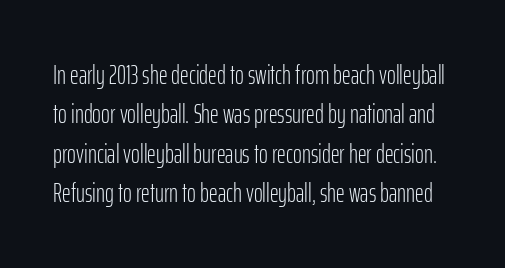
{"italic": "no", "bold": "no", "underline": "no", "line_spacing": "normal", "line_spacing_ratio": 1.46, "letter_spacing": "normal", "letter_spacing_em": 0.0, "glyph_px": 27}
